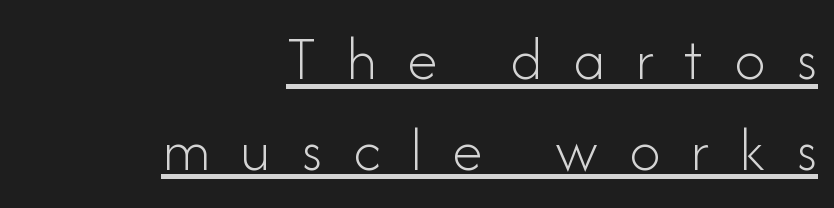
The image shows 62 px light sans-serif type, upright; set right-aligned, normal line spacing (1.46x), unusually wide letter spacing (+0.49 em), underlined; low stroke contrast and a small x-height.
